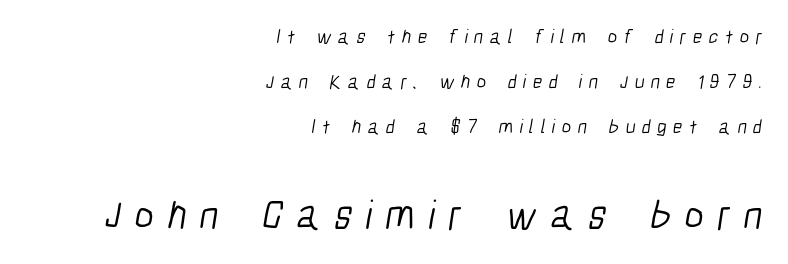
The image shows 41 px light, condensed sans-serif type; set right-aligned, loose line spacing (2.25x), unusually wide letter spacing (+0.32 em), not underlined; the second (bottom) block is 2.05x larger; low stroke contrast and a medium x-height.
